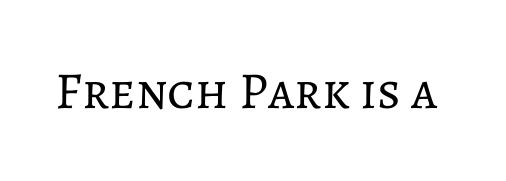
Here the glyphs are tracked normally, forming tight word shapes. The string is rendered with underlining switched off. Vertical strokes here are truly vertical. You could not count columns in this text — the font is proportionally spaced. Heft: none added — not bold.
